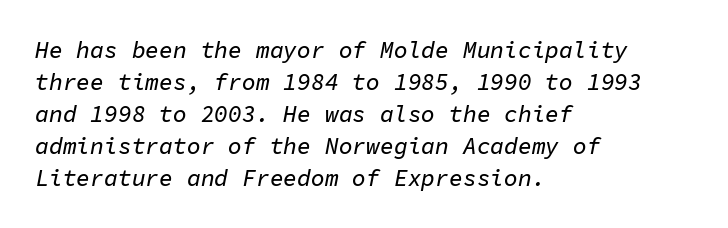
Q: Is the text italic (slanted)? A: Yes, it leans right by about 11 degrees.
Q: Is the text underlined? A: No.
Q: How is the paragraph aligned? A: Left-aligned.
Q: Is the spacing between letters normal or unusually wide? A: Normal.
Q: Is the spacing between lines tight, normal or loose? A: Normal.
